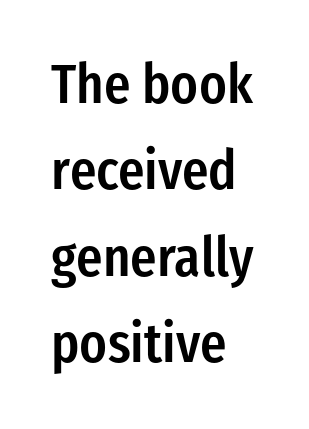
The image shows 55 px semibold, condensed sans-serif type, upright; set left-aligned, normal line spacing (1.57x), normal letter spacing, not underlined; low stroke contrast and a medium x-height.
